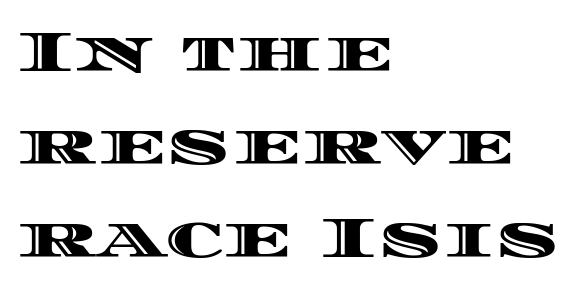
Q: Is the text italic (slanted)? A: No, it is upright.
Q: Is the text underlined? A: No.
Q: How is the paragraph aligned? A: Left-aligned.
Q: Is the spacing between letters normal or unusually wide? A: Normal.
Q: Is the spacing between lines tight, normal or loose? A: Normal.
Q: Width (condensed, normal, or wide)? A: Wide.
Q: x-height? A: Large.
Q: Monospaced? A: No.
